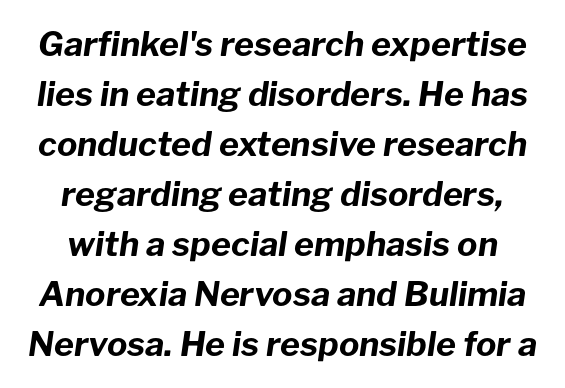
Q: Is the text bold? A: Yes.
Q: Is the text italic (slanted)? A: Yes, it leans right by about 8 degrees.
Q: Is the text underlined? A: No.
Q: Is the spacing between letters normal or unusually wide? A: Normal.
Q: Is the spacing between lines tight, normal or loose? A: Normal.
Q: Width (condensed, normal, or wide)? A: Normal.
Q: Stroke contrast? A: Low.
Q: x-height? A: Medium.
Q: Monospaced? A: No.
